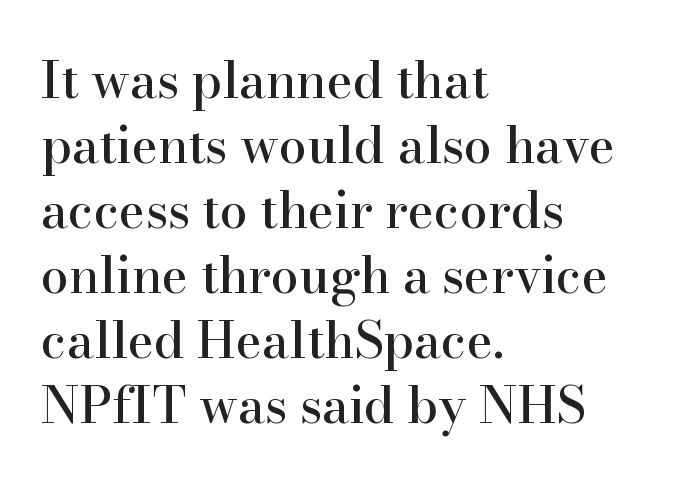
Q: Is the text italic (slanted)? A: No, it is upright.
Q: Is the typeface a serif or a sans-serif typeface? A: Serif.
Q: Is the text underlined? A: No.
Q: How is the paragraph aligned? A: Left-aligned.
Q: Is the spacing between letters normal or unusually wide? A: Normal.
Q: Is the spacing between lines tight, normal or loose? A: Normal.
Q: Width (condensed, normal, or wide)? A: Normal.
Q: Stroke contrast? A: High.
Q: x-height? A: Small.
Q: Monospaced? A: No.
